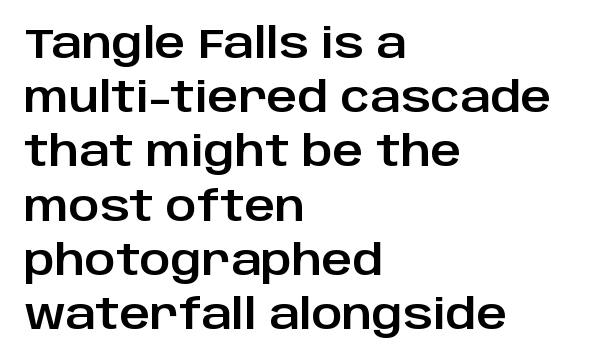
The letters sit at their default tracking, neither squeezed nor spread. The rows are spaced the way most documents space them. The type sits square on the baseline with zero lean. Teacher's note: observe the even left margin — that is flush-left alignment. Varying glyph widths throughout — classic text-font behaviour. The face used here is a sans, in the tradition of grotesques and geometrics.
